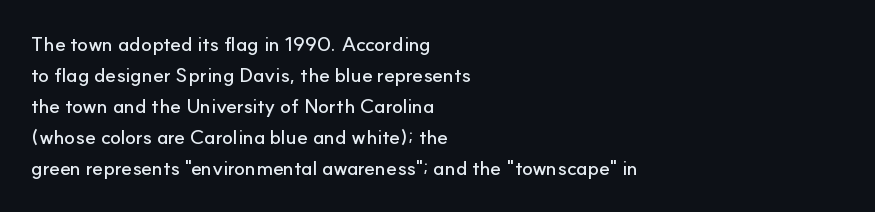
Layout note: lines flush left. Designer's note — italics off, roman on. The baseline area is clear. Reading down the column, the eye jumps a familiar distance to each next line. Default kerning and tracking; the words read as compact shapes.
